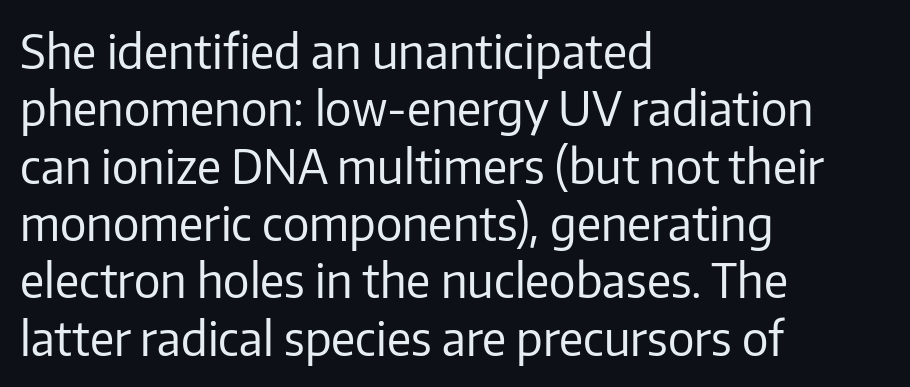
The image shows 47 px regular-weight sans-serif type, upright; set left-aligned, line spacing 1.22x, normal letter spacing, not underlined; low stroke contrast and a medium x-height.
